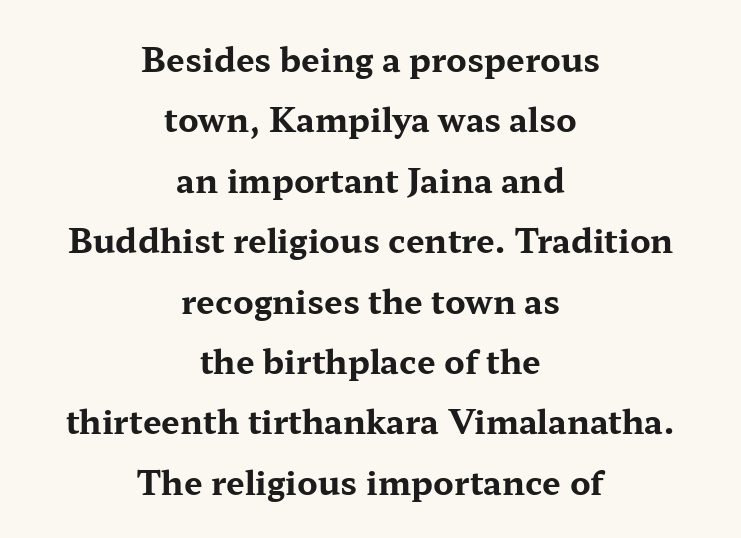
The image shows 33 px bold, wide serif type, upright; set centered, line spacing 1.83x, normal letter spacing, not underlined; medium stroke contrast and a medium x-height.
